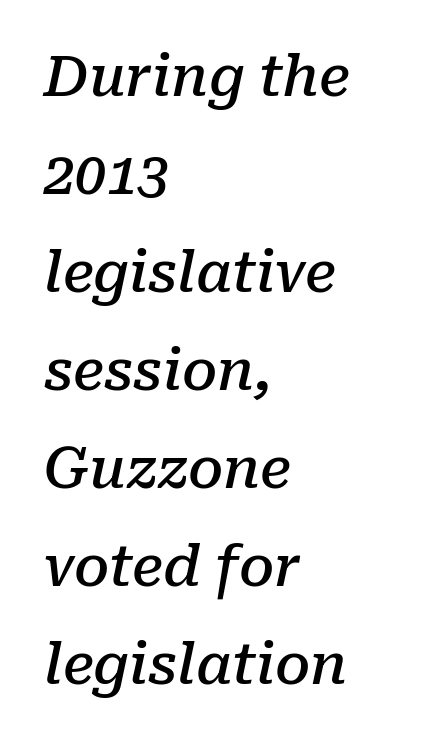
The image shows 56 px semibold serif type, italic (leaning right); set left-aligned, line spacing 1.75x, normal letter spacing, not underlined; low stroke contrast and a medium x-height.
